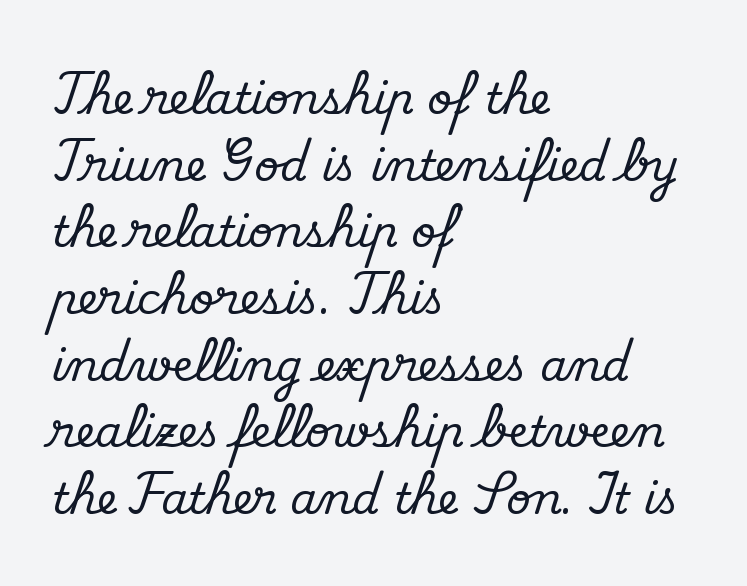
{"serif": "yes", "width": "normal", "stroke_contrast": "medium", "x_height": "small", "monospaced": "no", "underline": "no", "align": "left", "line_spacing": "normal", "line_spacing_ratio": 1.55, "letter_spacing": "normal", "letter_spacing_em": 0.0, "glyph_px": 43}
